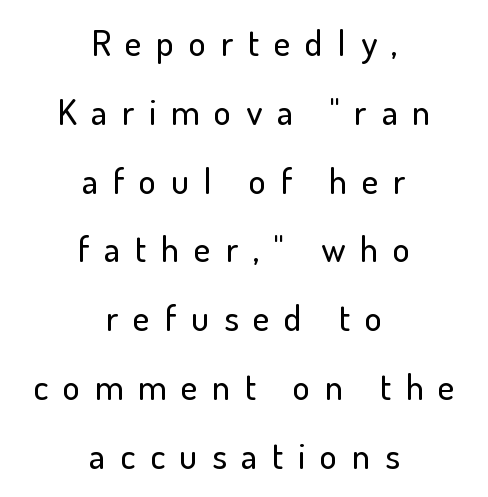
Q: Is the text italic (slanted)? A: No, it is upright.
Q: Is the typeface a serif or a sans-serif typeface? A: Sans-serif.
Q: Is the text underlined? A: No.
Q: How is the paragraph aligned? A: Centered.
Q: Is the spacing between letters normal or unusually wide? A: Unusually wide.
Q: Is the spacing between lines tight, normal or loose? A: Loose.
Q: Width (condensed, normal, or wide)? A: Normal.
Q: Stroke contrast? A: Low.
Q: x-height? A: Small.
Q: Monospaced? A: No.
